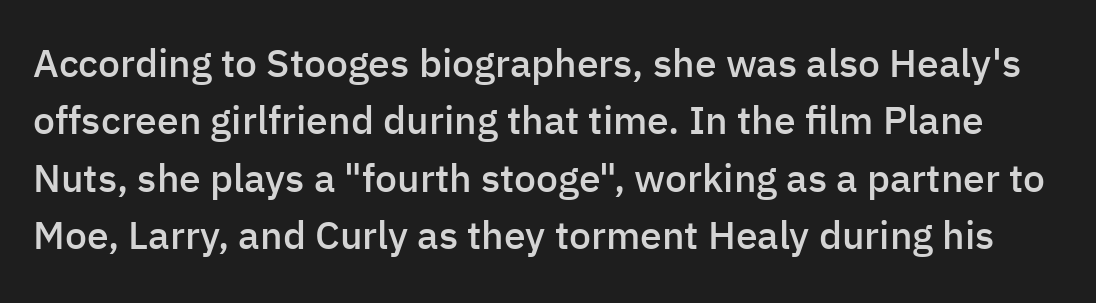
{"serif": "no", "italic": "no", "bold": "semi", "weight": "semibold", "width": "normal", "stroke_contrast": "low", "x_height": "medium", "monospaced": "no", "underline": "no", "line_spacing": "normal", "line_spacing_ratio": 1.47, "letter_spacing": "normal", "letter_spacing_em": 0.0, "glyph_px": 39}
